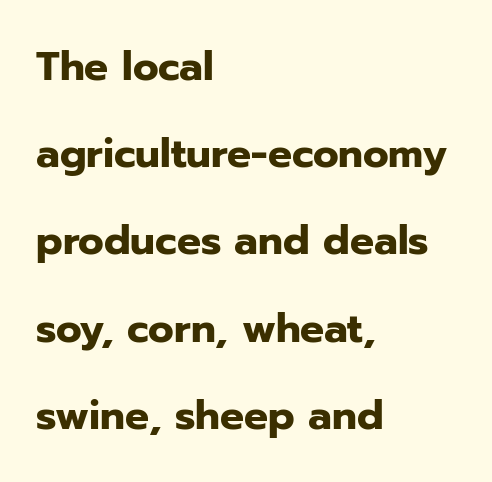
Q: Is the text bold? A: Yes.
Q: Is the text italic (slanted)? A: No, it is upright.
Q: Is the typeface a serif or a sans-serif typeface? A: Sans-serif.
Q: Is the text underlined? A: No.
Q: How is the paragraph aligned? A: Left-aligned.
Q: Is the spacing between letters normal or unusually wide? A: Normal.
Q: Is the spacing between lines tight, normal or loose? A: Loose.
Q: Width (condensed, normal, or wide)? A: Normal.
Q: Stroke contrast? A: Low.
Q: x-height? A: Medium.
Q: Monospaced? A: No.
